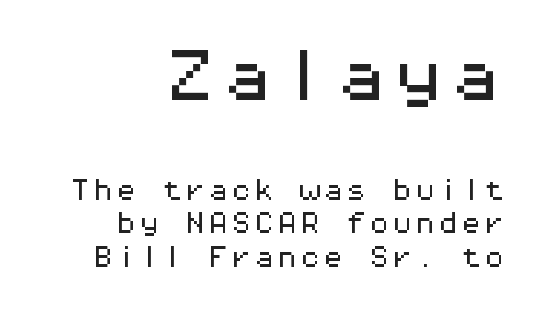
The zone under the glyphs is completely vacant. You get the large type first, then a drop to smaller type. You could count columns in this text — the font is strictly monospaced. Upright lettering throughout. The line texture is even and compact thanks to regular tracking.
